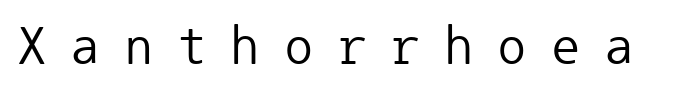
Check under the words: just untouched page. A typesetter would label this face a sans. Is the letter spacing exaggerated? Yes — the characters are pushed far apart. Note the uniform advance width — an 'i' takes as much space as an 'm'. This sample uses an upright cut, with every glyph sitting square on the baseline.
